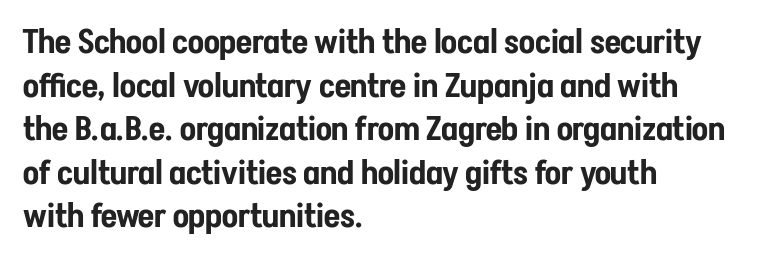
{"serif": "no", "italic": "no", "width": "condensed", "stroke_contrast": "low", "x_height": "medium", "monospaced": "no", "underline": "no", "align": "left", "line_spacing": "normal", "line_spacing_ratio": 1.32, "letter_spacing": "normal", "letter_spacing_em": 0.0, "glyph_px": 33}
